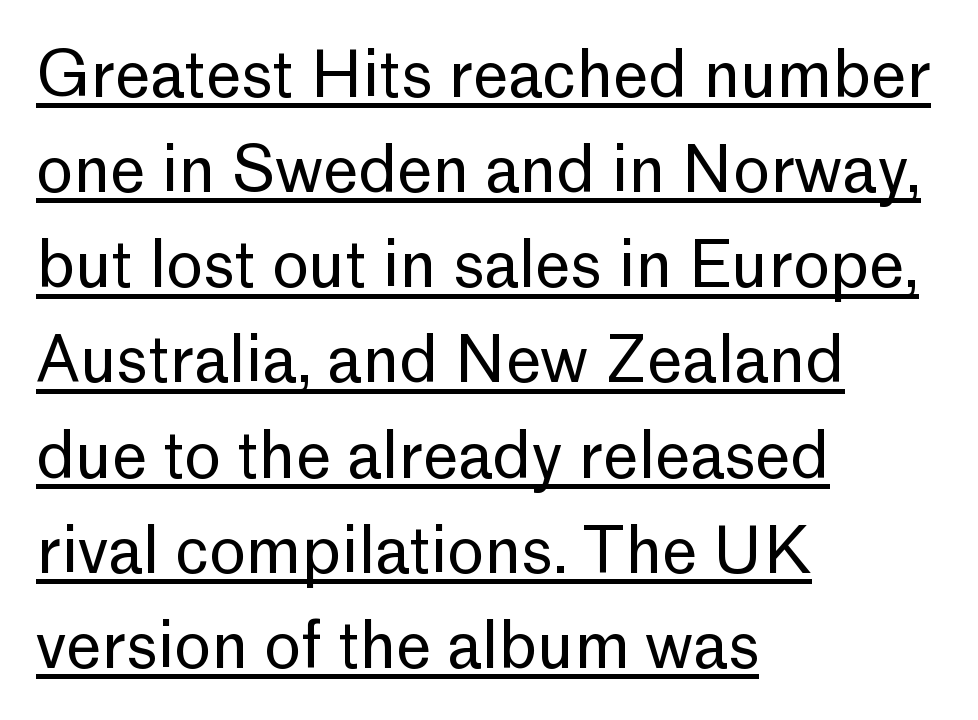
{"serif": "no", "italic": "no", "bold": "no", "weight": "regular", "width": "normal", "stroke_contrast": "low", "x_height": "medium", "monospaced": "no", "underline": "yes", "align": "left", "line_spacing": "normal", "line_spacing_ratio": 1.51, "letter_spacing": "normal", "letter_spacing_em": 0.0, "glyph_px": 63}
